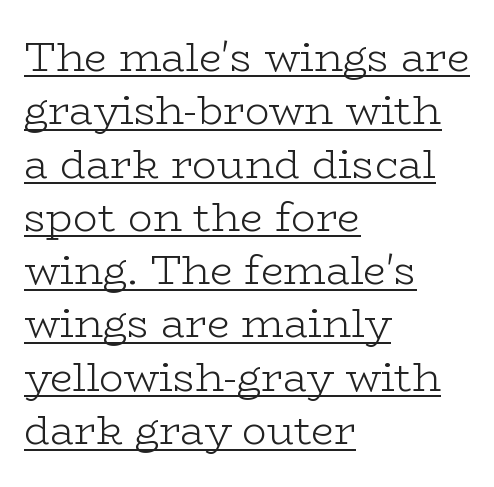
The image shows 41 px light, wide serif type, upright; set left-aligned, normal line spacing (1.3x), normal letter spacing, underlined; low stroke contrast and a medium x-height.
